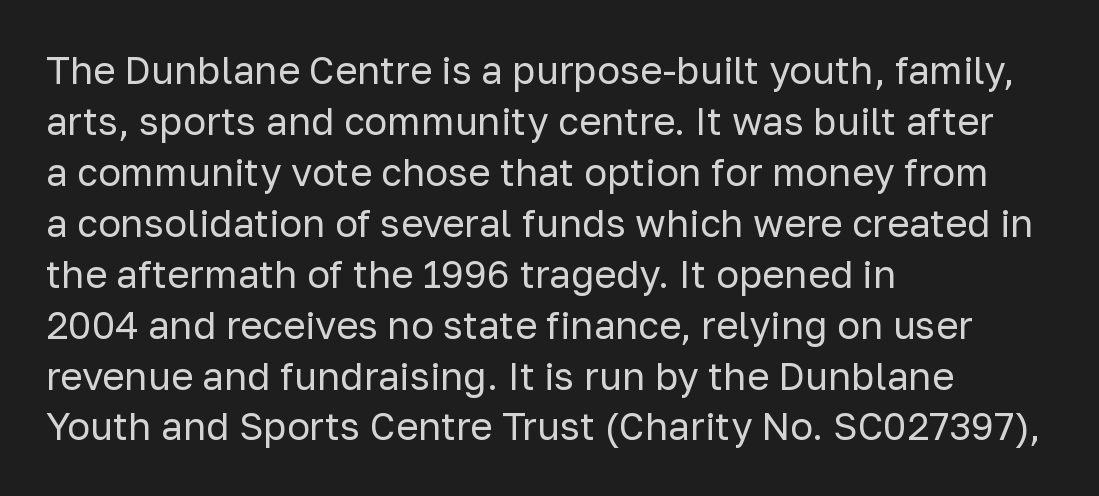
Q: Is the text bold? A: No.
Q: Is the text italic (slanted)? A: No, it is upright.
Q: Is the typeface a serif or a sans-serif typeface? A: Sans-serif.
Q: Is the text underlined? A: No.
Q: How is the paragraph aligned? A: Left-aligned.
Q: Is the spacing between letters normal or unusually wide? A: Normal.
Q: Is the spacing between lines tight, normal or loose? A: Normal.
Q: Width (condensed, normal, or wide)? A: Normal.
Q: Stroke contrast? A: Low.
Q: x-height? A: Medium.
Q: Monospaced? A: No.
